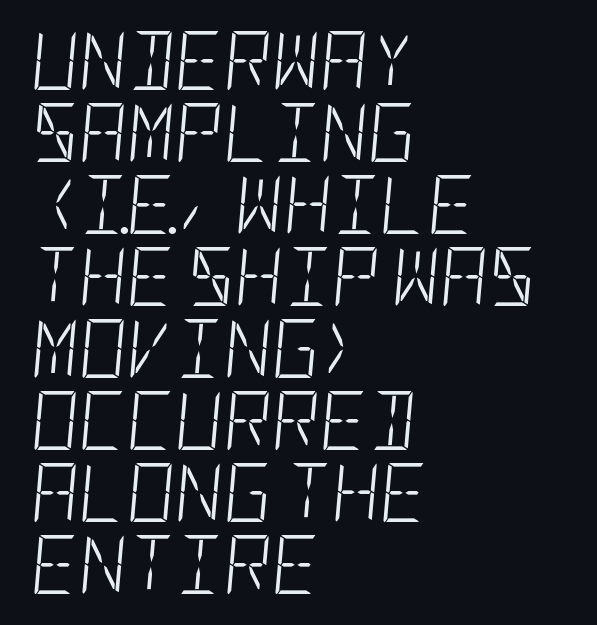
{"italic": "yes", "lean": "right", "slant_degrees": 5, "bold": "no", "weight": "light", "width": "condensed", "stroke_contrast": "low", "x_height": "large", "underline": "no", "align": "left", "line_spacing_ratio": 1.22, "letter_spacing": "normal", "letter_spacing_em": 0.0, "glyph_px": 59}
